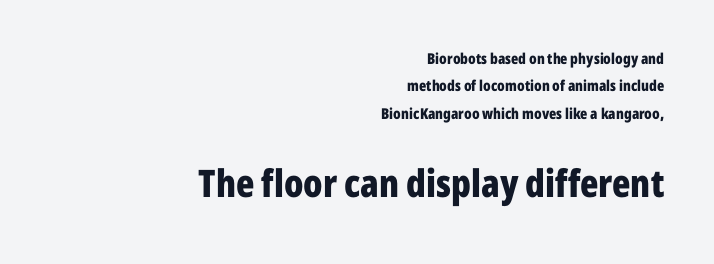
The image shows 38 px bold, condensed sans-serif type, upright; set right-aligned, line spacing 1.82x, normal letter spacing, not underlined; the second (bottom) block is 2.53x larger; low stroke contrast and a medium x-height.
